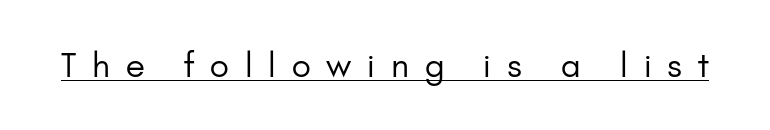
The image shows 33 px regular-weight sans-serif type, upright; set unusually wide letter spacing (+0.48 em), underlined; low stroke contrast and a small x-height.
